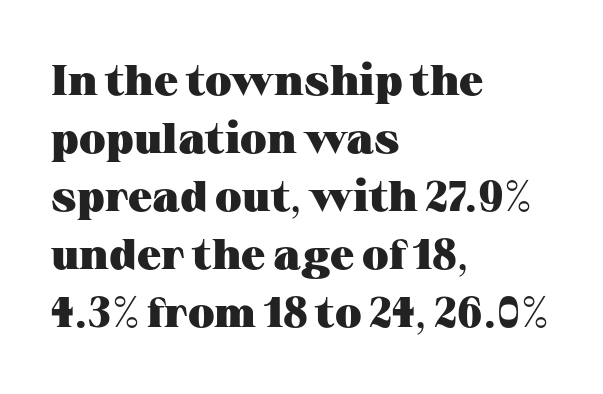
{"serif": "yes", "italic": "no", "bold": "yes", "weight": "heavy", "width": "wide", "stroke_contrast": "medium", "x_height": "medium", "monospaced": "no", "underline": "no", "align": "left", "line_spacing": "normal", "line_spacing_ratio": 1.35, "letter_spacing": "normal", "letter_spacing_em": 0.0, "glyph_px": 43}
